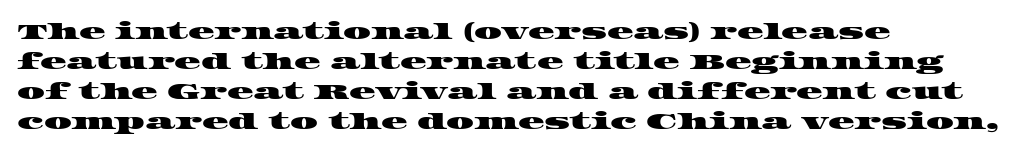
The image shows 22 px text type; set left-aligned, normal line spacing (1.37x), normal letter spacing, not underlined.
